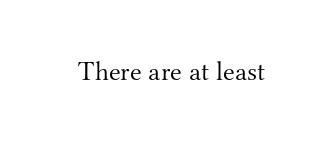
Q: Is the text bold? A: No.
Q: Is the text italic (slanted)? A: No, it is upright.
Q: Is the text underlined? A: No.
Q: Is the spacing between letters normal or unusually wide? A: Normal.
